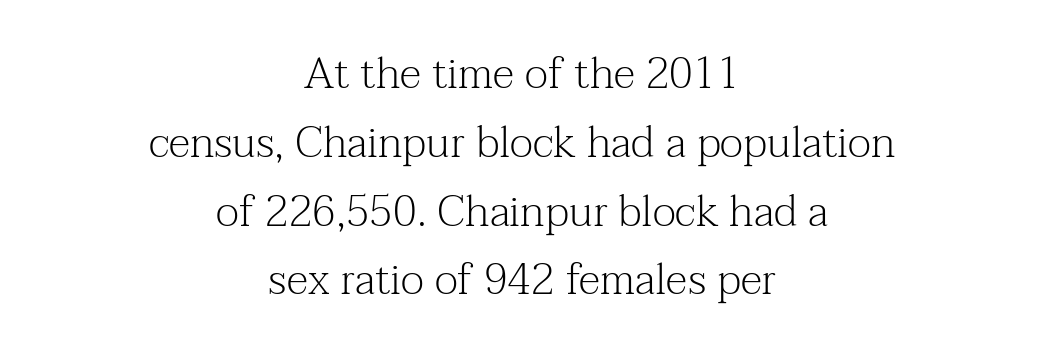
Q: Is the text bold? A: No.
Q: Is the text italic (slanted)? A: No, it is upright.
Q: Is the typeface a serif or a sans-serif typeface? A: Serif.
Q: Is the text underlined? A: No.
Q: How is the paragraph aligned? A: Centered.
Q: Is the spacing between letters normal or unusually wide? A: Normal.
Q: Is the spacing between lines tight, normal or loose? A: Normal.
Q: Width (condensed, normal, or wide)? A: Normal.
Q: Stroke contrast? A: Medium.
Q: x-height? A: Medium.
Q: Monospaced? A: No.
